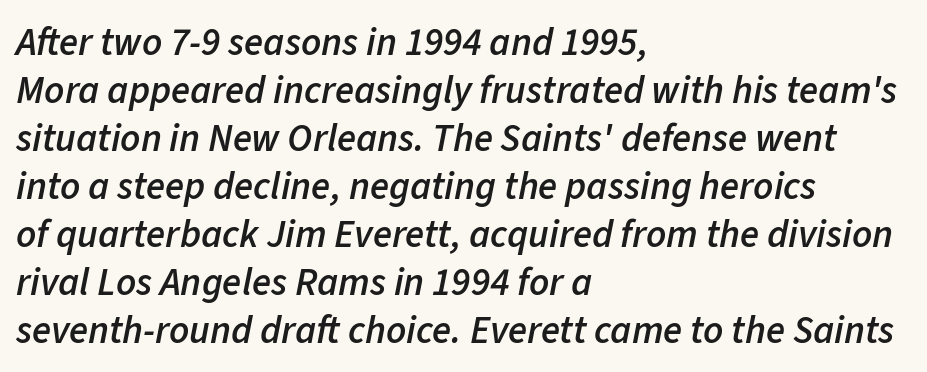
{"italic": "yes", "lean": "right", "slant_degrees": 11, "bold": "semi", "weight": "semibold", "width": "normal", "stroke_contrast": "low", "x_height": "medium", "monospaced": "no", "underline": "no", "align": "left", "line_spacing_ratio": 1.23, "letter_spacing": "normal", "letter_spacing_em": 0.0, "glyph_px": 39}
